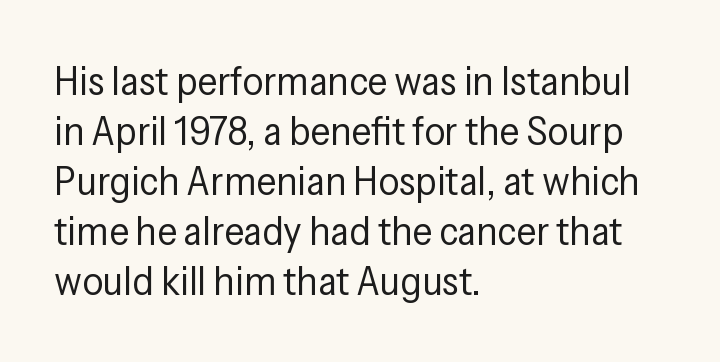
{"serif": "no", "italic": "no", "bold": "no", "weight": "regular", "width": "condensed", "stroke_contrast": "low", "x_height": "medium", "monospaced": "no", "underline": "no", "align": "left", "line_spacing_ratio": 1.22, "letter_spacing": "normal", "letter_spacing_em": 0.0, "glyph_px": 41}
